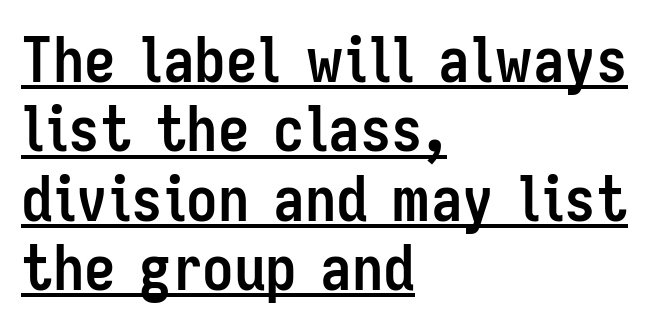
The image shows 63 px semibold, condensed sans-serif type, upright; set left-aligned, tight line spacing (1.1x), normal letter spacing, underlined; low stroke contrast and a medium x-height.
